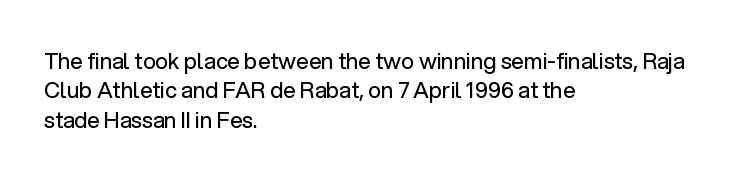
{"italic": "no", "bold": "no", "underline": "no", "align": "left", "line_spacing": "normal", "line_spacing_ratio": 1.34, "letter_spacing": "normal", "letter_spacing_em": 0.0, "glyph_px": 22}
